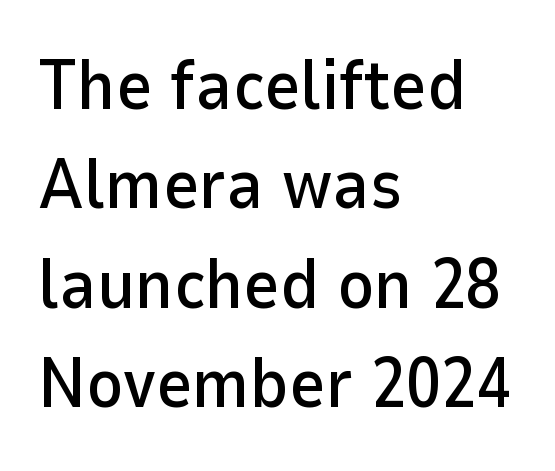
{"serif": "no", "italic": "no", "width": "normal", "stroke_contrast": "low", "x_height": "medium", "monospaced": "no", "underline": "no", "align": "left", "line_spacing": "normal", "line_spacing_ratio": 1.42, "letter_spacing": "normal", "letter_spacing_em": 0.0, "glyph_px": 70}
